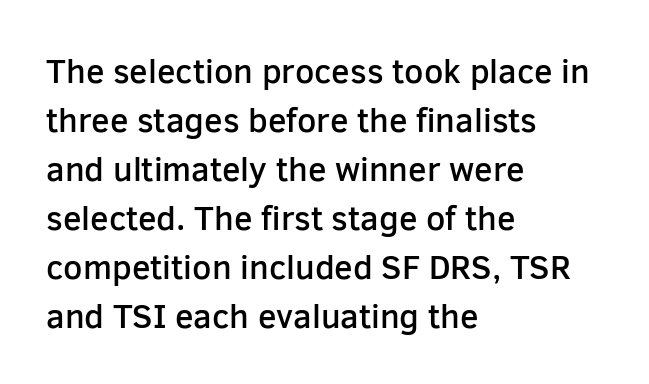
The image shows 34 px semibold sans-serif type, upright; set left-aligned, normal line spacing (1.44x), normal letter spacing, not underlined; low stroke contrast and a medium x-height.
